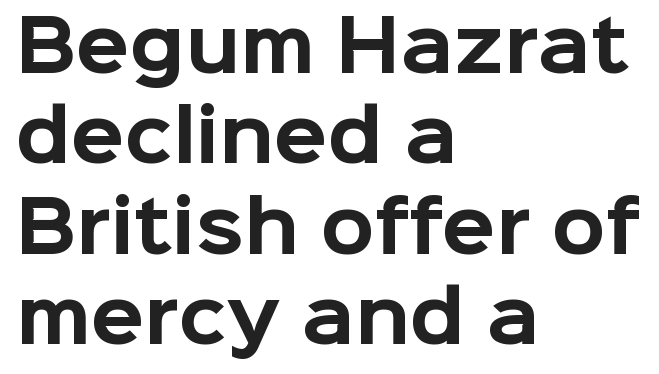
{"serif": "no", "italic": "no", "bold": "yes", "weight": "bold", "width": "normal", "stroke_contrast": "low", "x_height": "medium", "monospaced": "no", "underline": "no", "align": "left", "line_spacing": "normal", "line_spacing_ratio": 1.29, "letter_spacing": "normal", "letter_spacing_em": 0.0, "glyph_px": 70}
